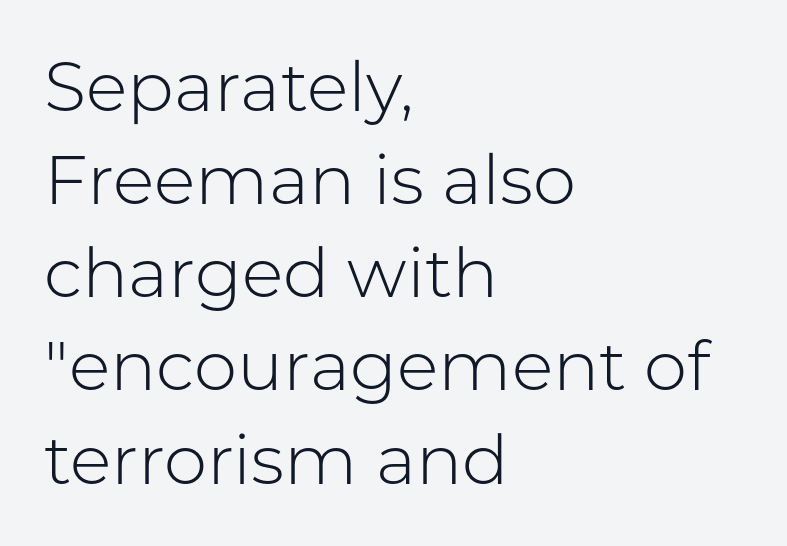
The image shows 69 px light sans-serif type, upright; set left-aligned, normal line spacing (1.35x), normal letter spacing, not underlined; low stroke contrast and a medium x-height.
